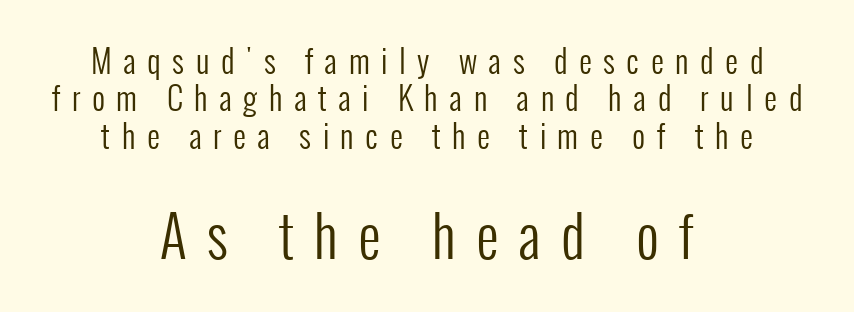
Q: Is the text bold? A: No.
Q: Is the text italic (slanted)? A: No, it is upright.
Q: Is the typeface a serif or a sans-serif typeface? A: Sans-serif.
Q: Is the text underlined? A: No.
Q: How is the paragraph aligned? A: Centered.
Q: Is the spacing between letters normal or unusually wide? A: Unusually wide.
Q: Which block of text is set in a larger size, the first (top) or the second (bottom)? A: The second (bottom) one.
Q: Width (condensed, normal, or wide)? A: Condensed.
Q: Stroke contrast? A: Low.
Q: x-height? A: Medium.
Q: Monospaced? A: No.
